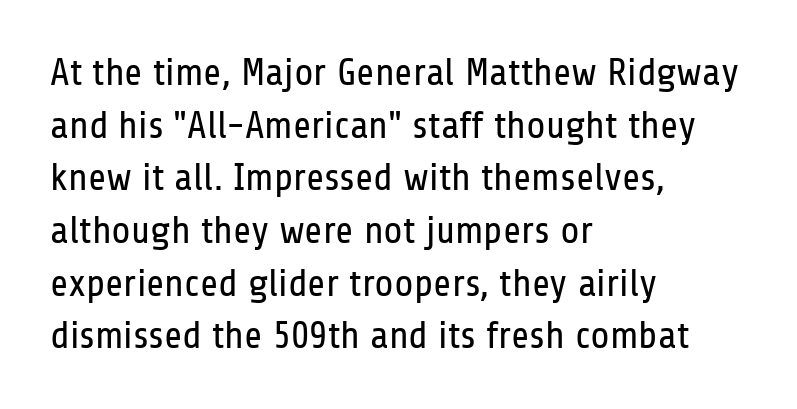
Q: Is the text bold? A: No.
Q: Is the text italic (slanted)? A: No, it is upright.
Q: Is the typeface a serif or a sans-serif typeface? A: Sans-serif.
Q: Is the text underlined? A: No.
Q: How is the paragraph aligned? A: Left-aligned.
Q: Is the spacing between letters normal or unusually wide? A: Normal.
Q: Is the spacing between lines tight, normal or loose? A: Normal.
Q: Width (condensed, normal, or wide)? A: Condensed.
Q: Stroke contrast? A: Low.
Q: x-height? A: Medium.
Q: Monospaced? A: No.
